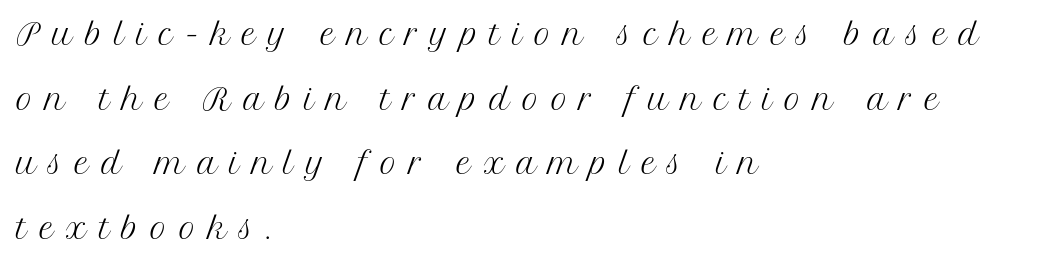
Q: Is the text bold? A: No.
Q: Is the text italic (slanted)? A: Yes.
Q: Is the text underlined? A: No.
Q: How is the paragraph aligned? A: Left-aligned.
Q: Is the spacing between letters normal or unusually wide? A: Unusually wide.
Q: Is the spacing between lines tight, normal or loose? A: Loose.
Q: Width (condensed, normal, or wide)? A: Normal.
Q: Stroke contrast? A: Medium.
Q: x-height? A: Medium.
Q: Monospaced? A: No.
